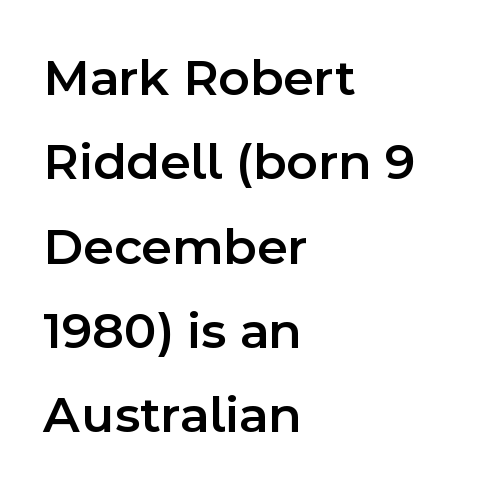
How heavy is the stroke? Medium-heavy — a semibold, shy of bold. Line spacing here is normal. When letters stand straight like this, we call the style roman or upright. The passage shown is typed in a proportional face where columns would drift.
